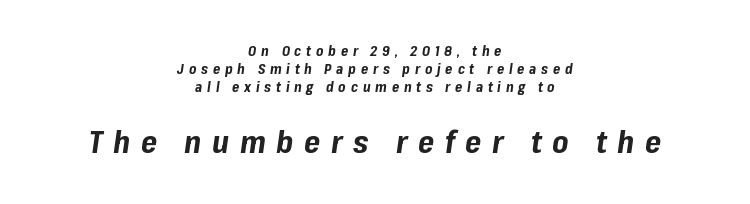
Q: Is the text bold? A: Yes.
Q: Is the text italic (slanted)? A: Yes, it leans right by about 8 degrees.
Q: Is the text underlined? A: No.
Q: How is the paragraph aligned? A: Centered.
Q: Is the spacing between letters normal or unusually wide? A: Unusually wide.
Q: Is the spacing between lines tight, normal or loose? A: Normal.
Q: Which block of text is set in a larger size, the first (top) or the second (bottom)? A: The second (bottom) one.
Q: Width (condensed, normal, or wide)? A: Normal.
Q: Stroke contrast? A: Low.
Q: x-height? A: Medium.
Q: Monospaced? A: No.
